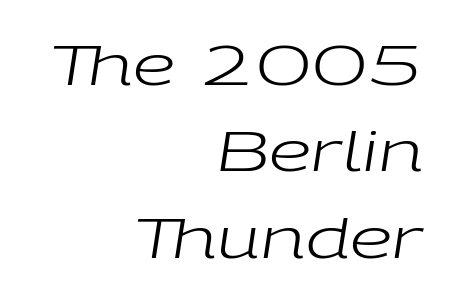
{"italic": "yes", "lean": "right", "slant_degrees": 9, "bold": "no", "weight": "regular", "width": "wide", "stroke_contrast": "low", "x_height": "medium", "monospaced": "no", "underline": "no", "align": "right", "line_spacing": "normal", "line_spacing_ratio": 1.6, "letter_spacing": "normal", "letter_spacing_em": 0.0, "glyph_px": 54}
